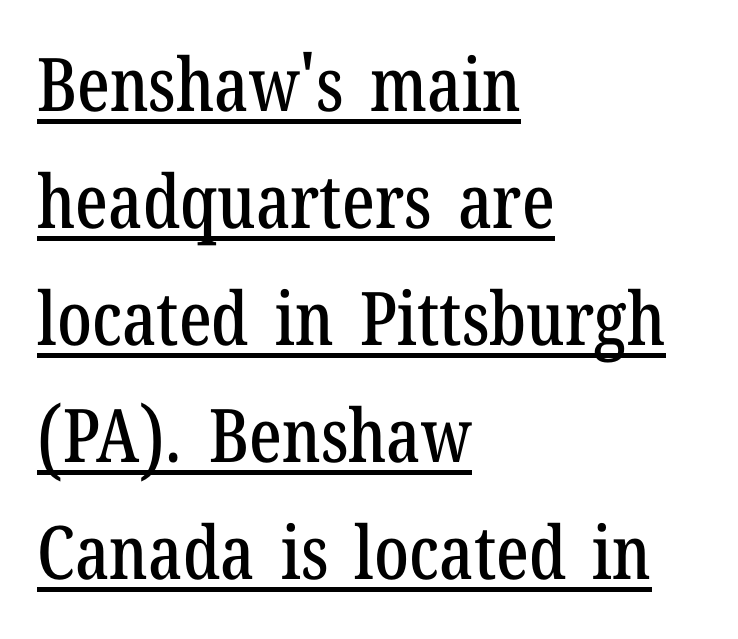
Q: Is the text italic (slanted)? A: No, it is upright.
Q: Is the typeface a serif or a sans-serif typeface? A: Serif.
Q: Is the text underlined? A: Yes.
Q: How is the paragraph aligned? A: Left-aligned.
Q: Is the spacing between letters normal or unusually wide? A: Normal.
Q: Is the spacing between lines tight, normal or loose? A: Normal.
Q: Width (condensed, normal, or wide)? A: Condensed.
Q: Stroke contrast? A: Low.
Q: x-height? A: Medium.
Q: Monospaced? A: No.
